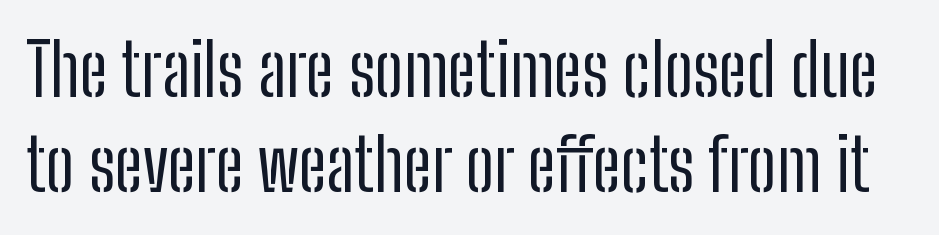
The image shows 72 px regular-weight, condensed sans-serif type, upright; set normal line spacing (1.32x), normal letter spacing, not underlined; low stroke contrast and a medium x-height.
